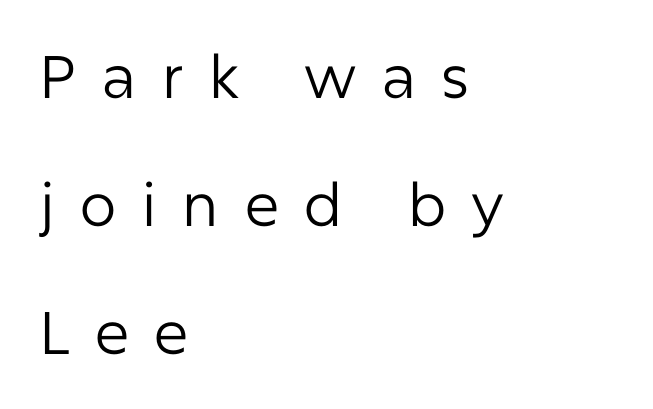
Q: Is the text bold? A: No.
Q: Is the text italic (slanted)? A: No, it is upright.
Q: Is the typeface a serif or a sans-serif typeface? A: Sans-serif.
Q: Is the text underlined? A: No.
Q: How is the paragraph aligned? A: Left-aligned.
Q: Is the spacing between letters normal or unusually wide? A: Unusually wide.
Q: Is the spacing between lines tight, normal or loose? A: Loose.
Q: Width (condensed, normal, or wide)? A: Normal.
Q: Stroke contrast? A: Low.
Q: x-height? A: Medium.
Q: Monospaced? A: No.
